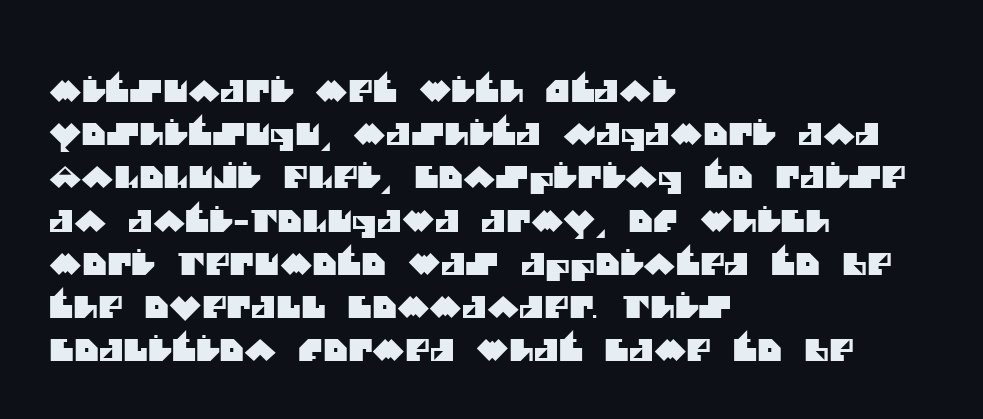
Q: Is the typeface a serif or a sans-serif typeface? A: Sans-serif.
Q: Is the text underlined? A: No.
Q: How is the paragraph aligned? A: Left-aligned.
Q: Is the spacing between letters normal or unusually wide? A: Normal.
Q: Is the spacing between lines tight, normal or loose? A: Normal.
Q: Width (condensed, normal, or wide)? A: Normal.
Q: Stroke contrast? A: Medium.
Q: x-height? A: Large.
Q: Monospaced? A: No.
